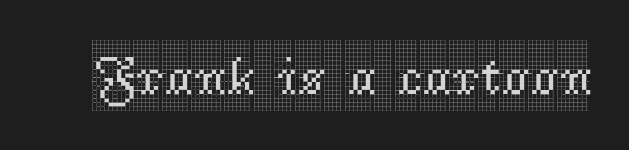
The image shows 54 px condensed serif type, upright; set normal letter spacing, not underlined; a large x-height.
